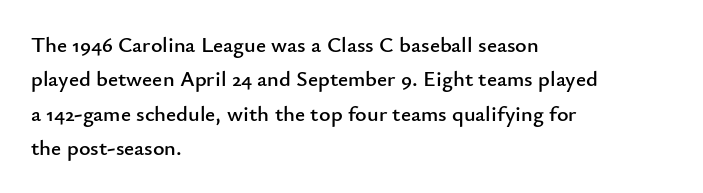
The image shows 22 px text type, upright; set left-aligned, normal line spacing (1.56x), normal letter spacing, not underlined.
